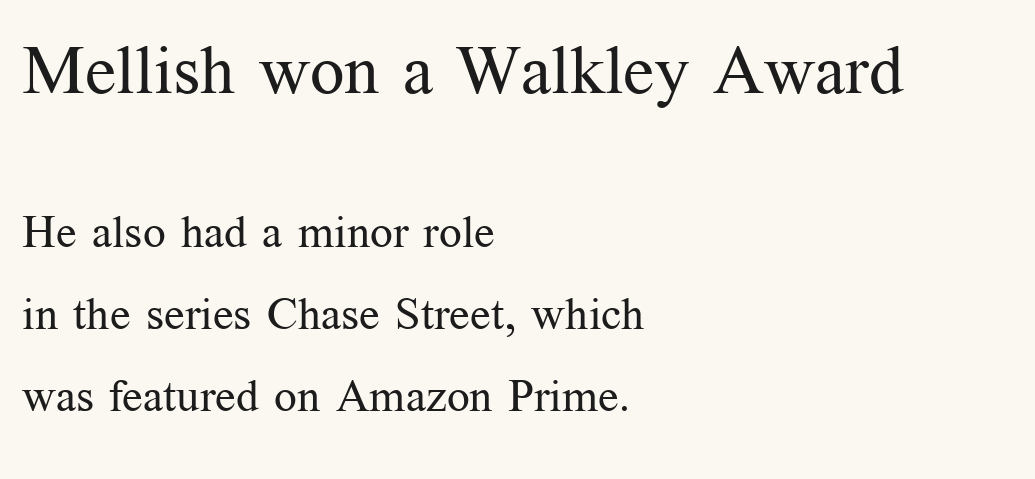
{"serif": "yes", "italic": "no", "bold": "no", "weight": "regular", "width": "normal", "stroke_contrast": "medium", "x_height": "medium", "monospaced": "no", "underline": "no", "align": "left", "line_spacing_ratio": 1.82, "letter_spacing": "normal", "letter_spacing_em": 0.0, "larger_block": "first", "size_ratio": 1.51, "glyph_px": 68}
